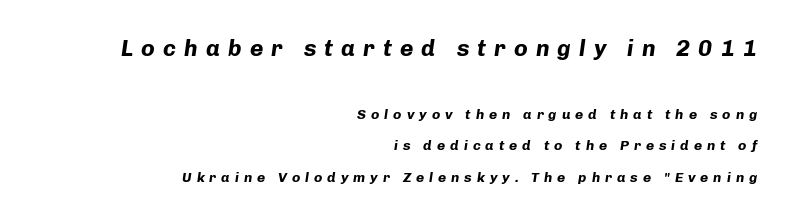
The image shows 23 px bold type, italic (leaning right); set right-aligned, loose line spacing (2.27x), unusually wide letter spacing (+0.35 em), not underlined; the first (top) block is 1.64x larger.
